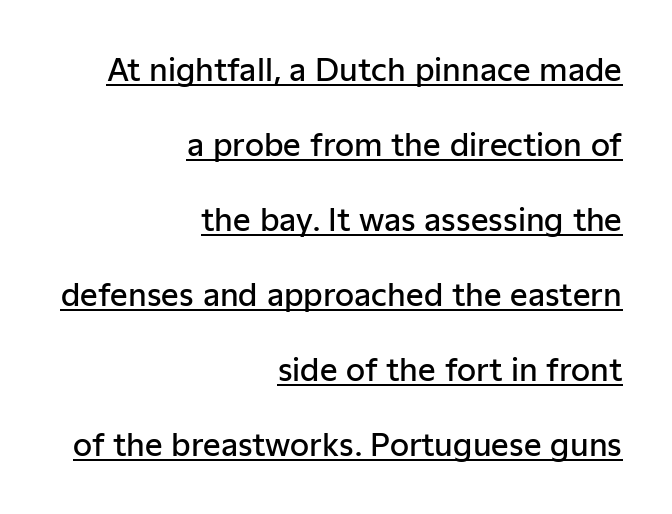
Q: Is the text bold? A: Semi-bold.
Q: Is the text italic (slanted)? A: No, it is upright.
Q: Is the typeface a serif or a sans-serif typeface? A: Sans-serif.
Q: Is the text underlined? A: Yes.
Q: How is the paragraph aligned? A: Right-aligned.
Q: Is the spacing between letters normal or unusually wide? A: Normal.
Q: Is the spacing between lines tight, normal or loose? A: Loose.
Q: Width (condensed, normal, or wide)? A: Normal.
Q: Stroke contrast? A: Low.
Q: x-height? A: Medium.
Q: Monospaced? A: No.
